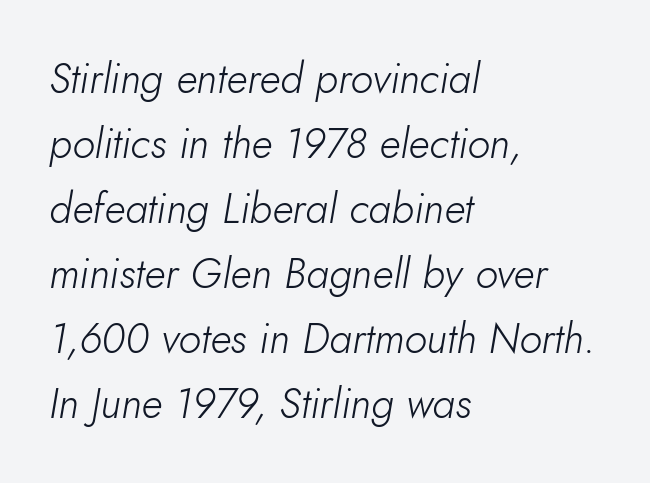
Q: Is the text bold? A: No.
Q: Is the text italic (slanted)? A: Yes, it leans right by about 10 degrees.
Q: Is the text underlined? A: No.
Q: How is the paragraph aligned? A: Left-aligned.
Q: Is the spacing between letters normal or unusually wide? A: Normal.
Q: Is the spacing between lines tight, normal or loose? A: Normal.
Q: Width (condensed, normal, or wide)? A: Normal.
Q: Stroke contrast? A: Low.
Q: x-height? A: Small.
Q: Monospaced? A: No.
